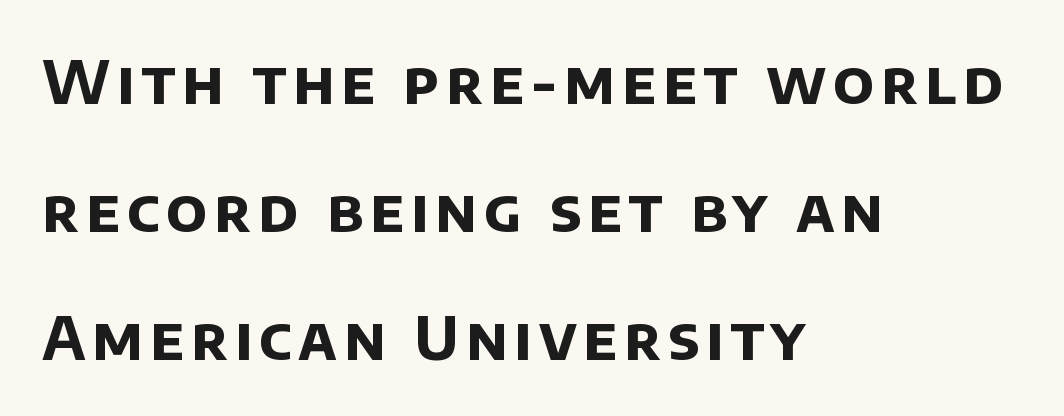
{"serif": "no", "bold": "yes", "weight": "bold", "width": "normal", "stroke_contrast": "low", "x_height": "large", "monospaced": "no", "underline": "no", "align": "left", "line_spacing": "loose", "line_spacing_ratio": 2.13, "glyph_px": 60}
